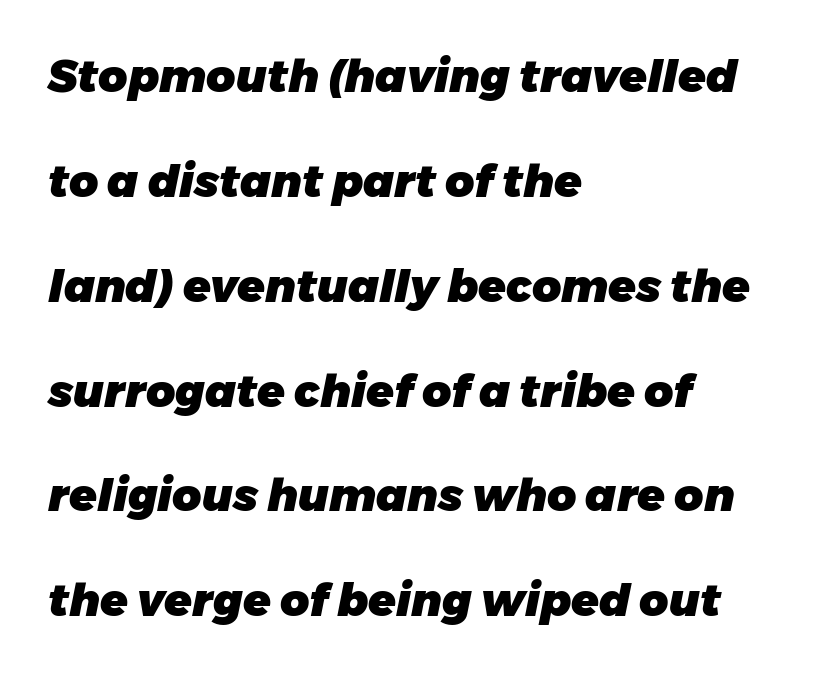
Q: Is the text bold? A: Yes.
Q: Is the text italic (slanted)? A: Yes, it leans right by about 11 degrees.
Q: Is the text underlined? A: No.
Q: How is the paragraph aligned? A: Left-aligned.
Q: Is the spacing between letters normal or unusually wide? A: Normal.
Q: Is the spacing between lines tight, normal or loose? A: Loose.
Q: Width (condensed, normal, or wide)? A: Normal.
Q: Stroke contrast? A: Low.
Q: x-height? A: Medium.
Q: Monospaced? A: No.
